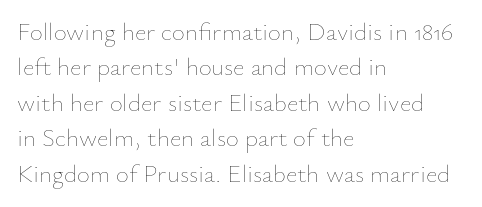
The image shows 25 px text type, upright; set left-aligned, normal line spacing (1.42x), normal letter spacing, not underlined.
